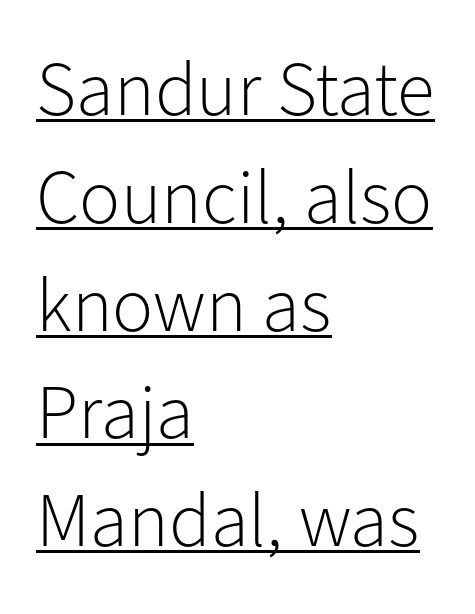
Bold? No — there's no thickening of the strokes. Vertically, the passage feels balanced, rows spaced as you'd expect. Typeset ragged right — the left edge is the straight one. Font category for this specimen: sans-serif. This sample has the flowing, uneven cadence of proportional lettering. Here the glyphs are tracked normally, forming tight word shapes.
